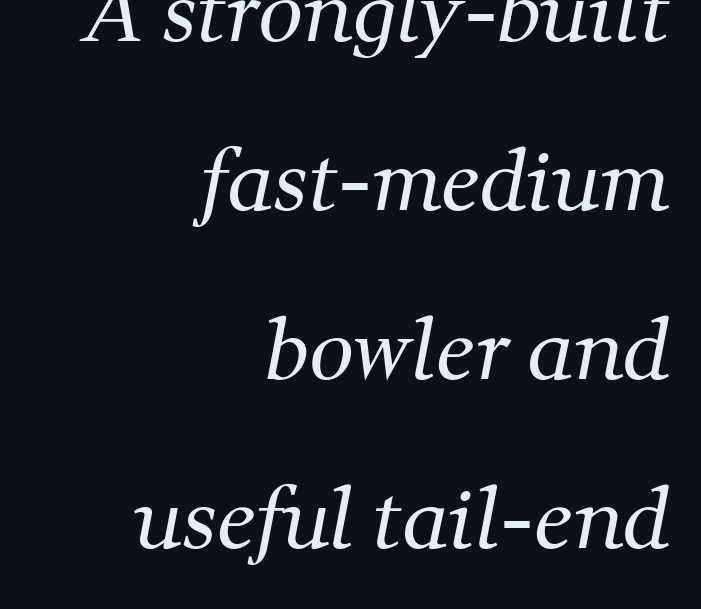
The image shows 79 px regular-weight serif type; set right-aligned, loose line spacing (2.14x), normal letter spacing, not underlined; medium stroke contrast and a medium x-height.
